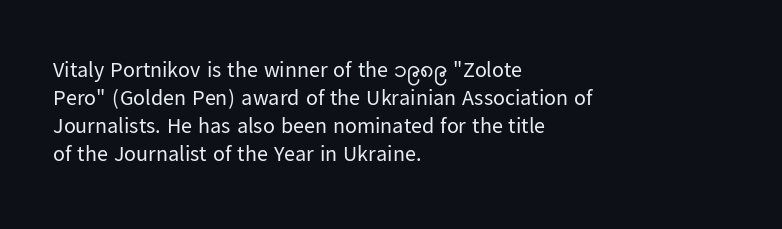
Normally led — the rows are evenly, conventionally spaced. Underlining? Definitely not there. The axis of the letterforms is exactly vertical. The passage is arranged the way most books set body copy — flush left. Default kerning and tracking; the words read as compact shapes.
